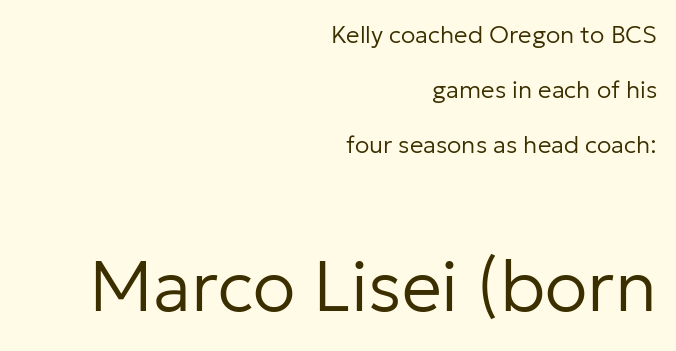
The image shows 71 px regular-weight sans-serif type, upright; set right-aligned, loose line spacing (2.3x), normal letter spacing, not underlined; the second (bottom) block is 2.96x larger; low stroke contrast and a medium x-height.
